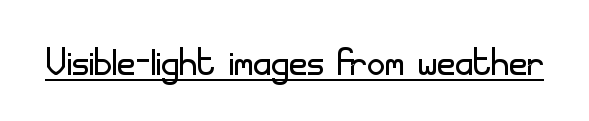
{"serif": "no", "italic": "no", "bold": "no", "weight": "light", "width": "normal", "stroke_contrast": "low", "x_height": "small", "monospaced": "no", "underline": "yes", "letter_spacing": "normal", "letter_spacing_em": 0.0, "glyph_px": 50}
